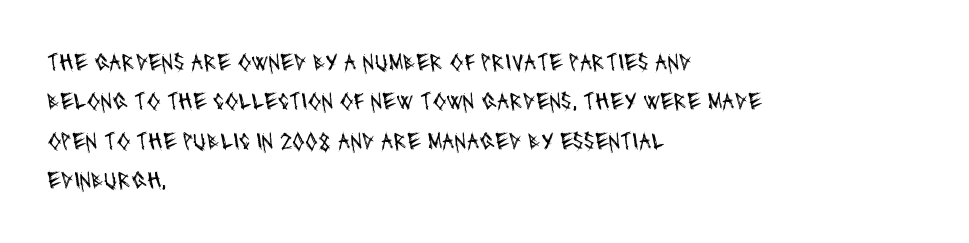
Q: Is the text bold? A: No.
Q: Is the text underlined? A: No.
Q: How is the paragraph aligned? A: Left-aligned.
Q: Is the spacing between letters normal or unusually wide? A: Normal.
Q: Is the spacing between lines tight, normal or loose? A: Normal.
